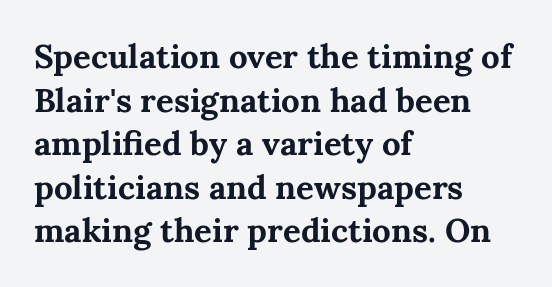
The image shows 33 px bold serif type, upright; set left-aligned, normal line spacing (1.32x), normal letter spacing, not underlined; medium stroke contrast and a medium x-height.
